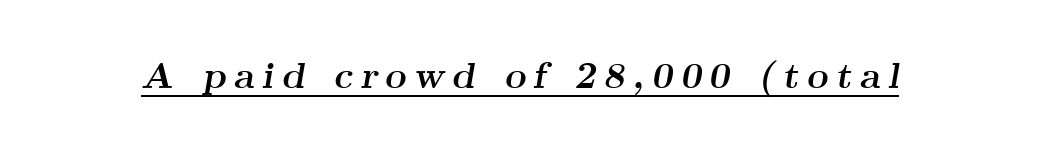
The image shows 37 px semibold, wide serif type, italic (leaning right); set unusually wide letter spacing (+0.2 em), underlined; medium stroke contrast and a small x-height.
